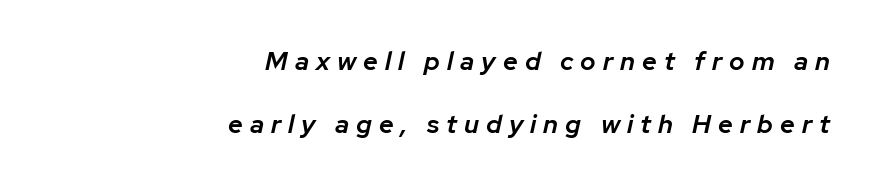
Q: Is the text bold? A: Semi-bold.
Q: Is the text italic (slanted)? A: Yes, it leans right by about 12 degrees.
Q: Is the text underlined? A: No.
Q: How is the paragraph aligned? A: Right-aligned.
Q: Is the spacing between letters normal or unusually wide? A: Unusually wide.
Q: Is the spacing between lines tight, normal or loose? A: Loose.
